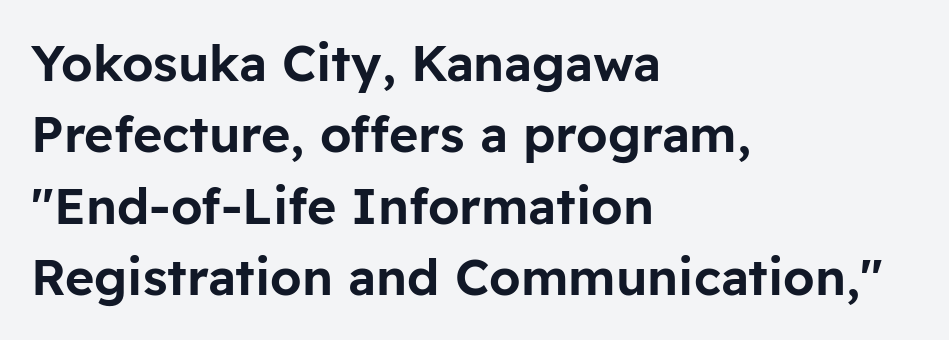
{"serif": "no", "italic": "no", "width": "normal", "stroke_contrast": "low", "x_height": "medium", "monospaced": "no", "underline": "no", "align": "left", "line_spacing": "normal", "line_spacing_ratio": 1.43, "letter_spacing": "normal", "letter_spacing_em": 0.0, "glyph_px": 50}
